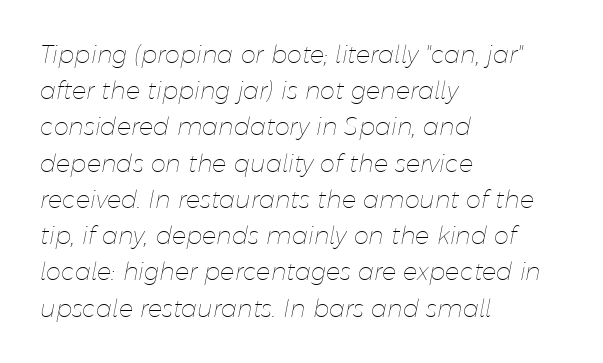
{"italic": "yes", "lean": "right", "slant_degrees": 11, "bold": "no", "underline": "no", "align": "left", "line_spacing": "normal", "line_spacing_ratio": 1.51, "letter_spacing": "normal", "letter_spacing_em": 0.0, "glyph_px": 24}
